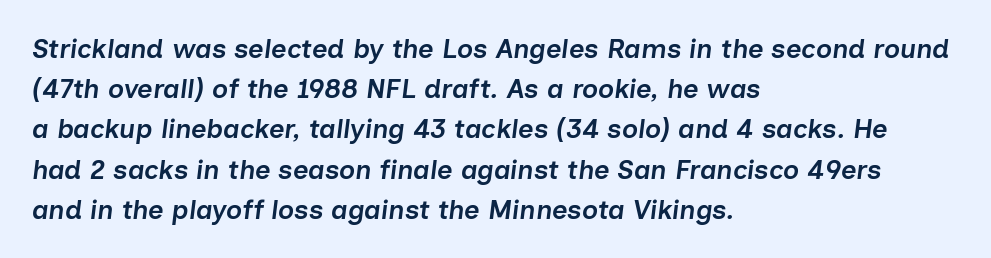
{"italic": "yes", "lean": "right", "slant_degrees": 7, "bold": "semi", "underline": "no", "align": "left", "line_spacing": "normal", "line_spacing_ratio": 1.49, "letter_spacing": "normal", "letter_spacing_em": 0.0, "glyph_px": 27}
